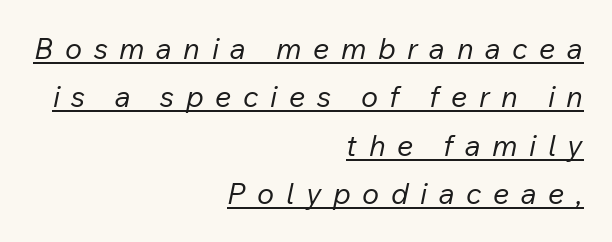
The image shows 29 px regular-weight type, italic (leaning right); set right-aligned, normal line spacing (1.67x), unusually wide letter spacing (+0.4 em), underlined; low stroke contrast and a medium x-height.
